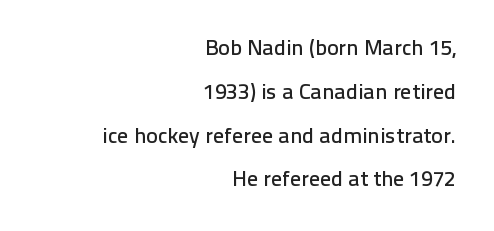
The image shows 22 px text type, upright; set right-aligned, loose line spacing (1.99x), normal letter spacing, not underlined.
